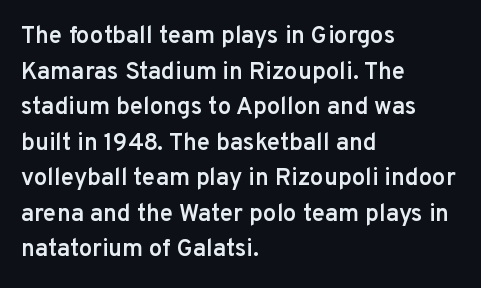
A semibold gives these letters moderate extra thickness, short of bold. Line spacing here is normal. Short note: letters normally spaced. Designer's note — italics off, roman on. A clean baseline with only descenders dipping below it. Line beginnings align vertically; line endings do not.
